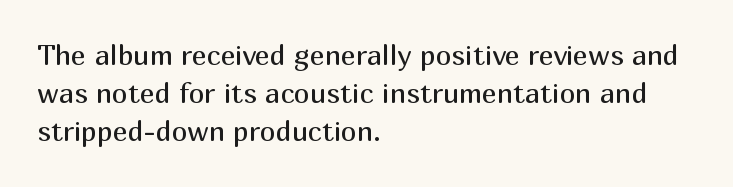
Q: Is the text bold? A: No.
Q: Is the text italic (slanted)? A: No, it is upright.
Q: Is the typeface a serif or a sans-serif typeface? A: Sans-serif.
Q: Is the text underlined? A: No.
Q: How is the paragraph aligned? A: Left-aligned.
Q: Is the spacing between letters normal or unusually wide? A: Normal.
Q: Is the spacing between lines tight, normal or loose? A: Normal.
Q: Width (condensed, normal, or wide)? A: Normal.
Q: Stroke contrast? A: Medium.
Q: x-height? A: Medium.
Q: Monospaced? A: No.
